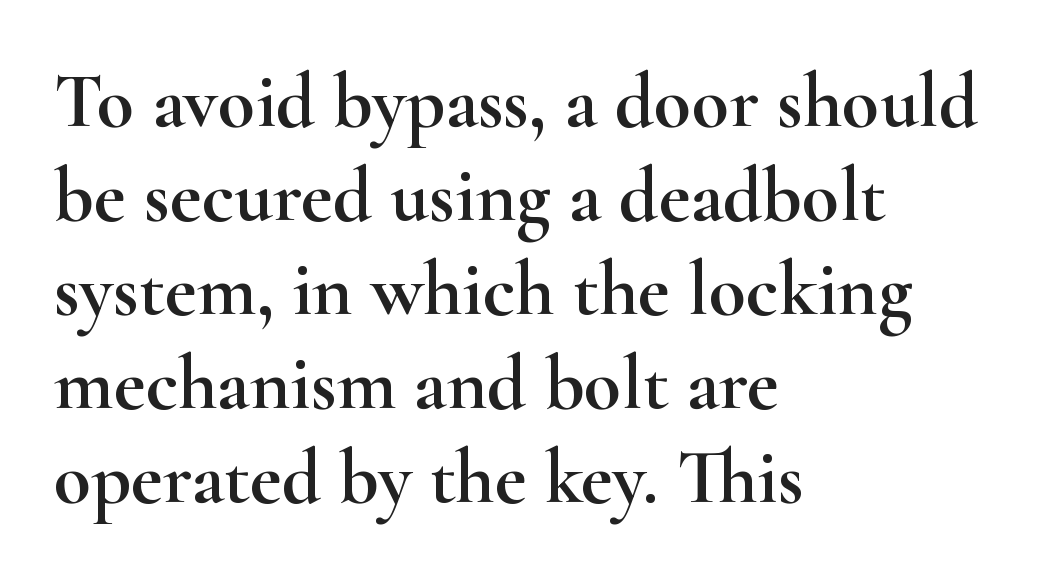
Q: Is the text italic (slanted)? A: No, it is upright.
Q: Is the typeface a serif or a sans-serif typeface? A: Serif.
Q: Is the text underlined? A: No.
Q: How is the paragraph aligned? A: Left-aligned.
Q: Is the spacing between letters normal or unusually wide? A: Normal.
Q: Width (condensed, normal, or wide)? A: Wide.
Q: Stroke contrast? A: High.
Q: x-height? A: Small.
Q: Monospaced? A: No.
